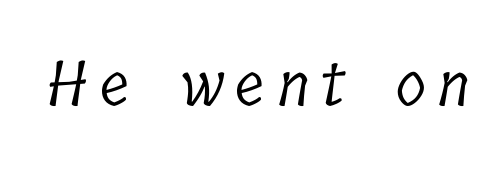
Spacing between characters has been opened up far beyond the box default. Descenders hang freely into open space. The cut favours lightness, reaching ordinary text weight at its darkest. Are there feet on the stems? There are — it's a serif.
